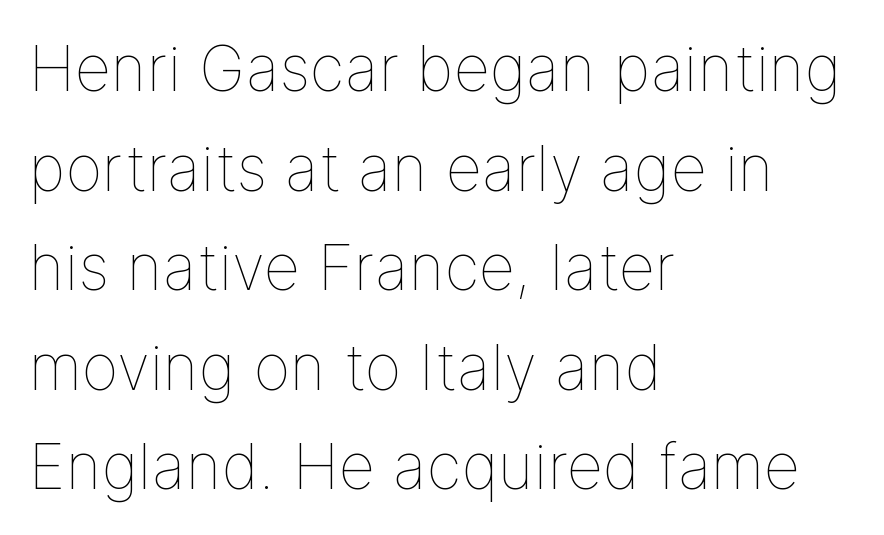
This rendering uses left alignment, leaving the right contour irregular. Line spacing here is normal. The type sits square on the baseline with zero lean. Do the characters align in a grid? No, the font is proportional.
